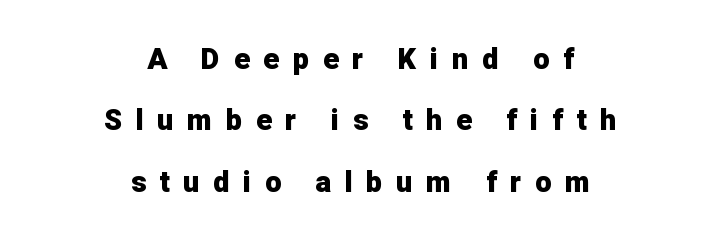
The image shows 29 px heavy sans-serif type, upright; set centered, loose line spacing (2.12x), unusually wide letter spacing (+0.47 em), not underlined; low stroke contrast and a medium x-height.
